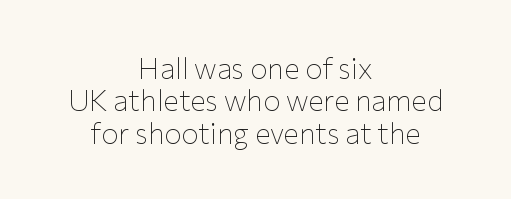
Italic: no, the glyphs are upright roman. Notice how descenders almost collide with the ascenders below — that's tight leading. In CSS terms this would be text-align: center. The characters are drawn with everyday or finer stroke widths. Type style note: lacks serifs.
